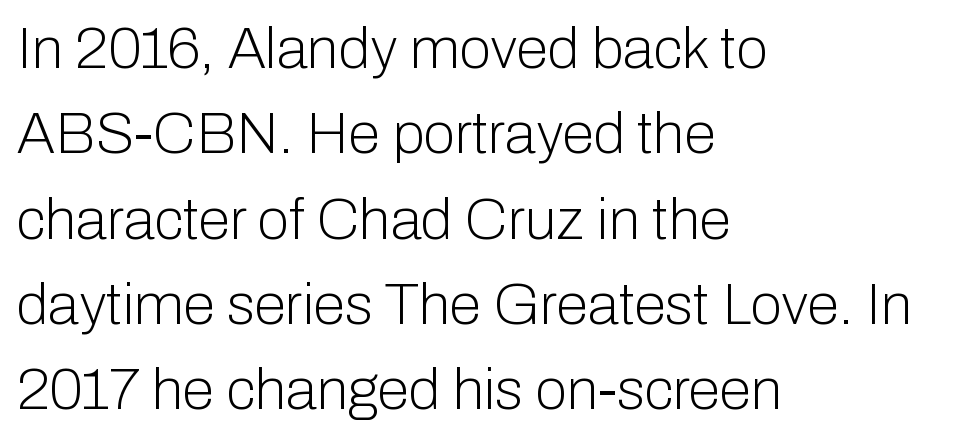
Q: Is the text bold? A: No.
Q: Is the text italic (slanted)? A: No, it is upright.
Q: Is the typeface a serif or a sans-serif typeface? A: Sans-serif.
Q: Is the text underlined? A: No.
Q: How is the paragraph aligned? A: Left-aligned.
Q: Is the spacing between letters normal or unusually wide? A: Normal.
Q: Is the spacing between lines tight, normal or loose? A: Normal.
Q: Width (condensed, normal, or wide)? A: Normal.
Q: Stroke contrast? A: Low.
Q: x-height? A: Medium.
Q: Monospaced? A: No.
